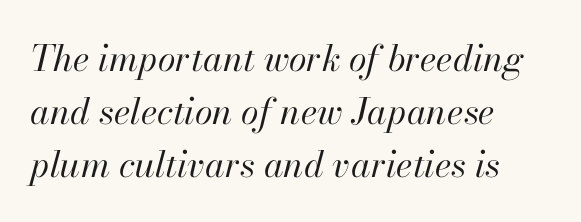
Vertical spacing — default. Teacher's note: observe the even left margin — that is flush-left alignment. Ink coverage per letter is moderate at most. Spacing verdict: proportional, widths tailored to each character. Tracking here is standard; glyphs follow each other at the usual distance.
